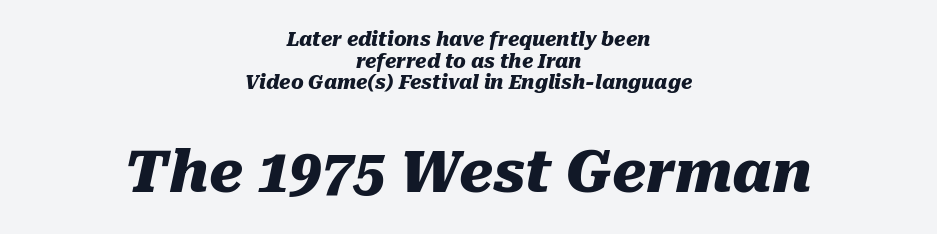
{"italic": "yes", "lean": "right", "slant_degrees": 10, "bold": "yes", "weight": "heavy", "width": "normal", "stroke_contrast": "medium", "x_height": "medium", "monospaced": "no", "underline": "no", "align": "center", "line_spacing": "tight", "line_spacing_ratio": 1.14, "letter_spacing": "normal", "letter_spacing_em": 0.0, "larger_block": "second", "size_ratio": 3.0, "glyph_px": 57}
